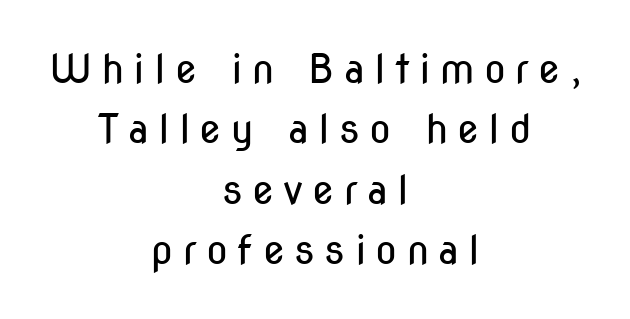
{"serif": "no", "italic": "no", "bold": "no", "weight": "regular", "width": "condensed", "stroke_contrast": "low", "x_height": "medium", "monospaced": "no", "underline": "no", "align": "center", "line_spacing": "normal", "line_spacing_ratio": 1.51, "letter_spacing": "wide", "letter_spacing_em": 0.23, "glyph_px": 40}
